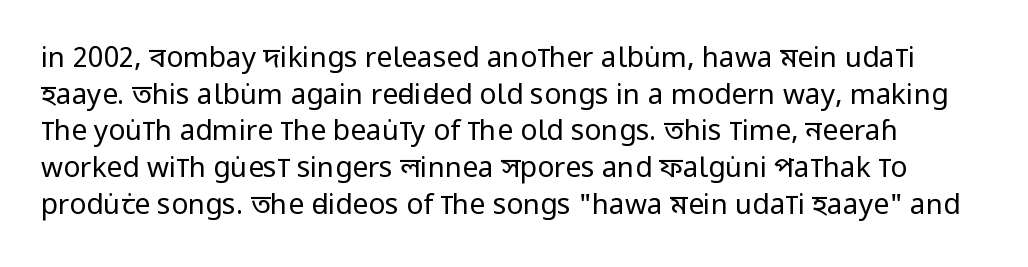
The type sits square on the baseline with zero lean. A light-to-regular cut is what we see here. The rendering uses a moderate line-height, typical for paragraphs. Each letter keeps its own natural width here, so spacing adapts to shape. Is the letter spacing exaggerated? No — it looks like the ordinary default. The zone under the glyphs is completely vacant.
